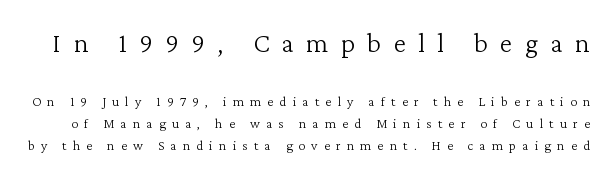
Q: Is the text bold? A: No.
Q: Is the text italic (slanted)? A: No, it is upright.
Q: Is the typeface a serif or a sans-serif typeface? A: Serif.
Q: Is the text underlined? A: No.
Q: Is the spacing between letters normal or unusually wide? A: Unusually wide.
Q: Is the spacing between lines tight, normal or loose? A: Normal.
Q: Which block of text is set in a larger size, the first (top) or the second (bottom)? A: The first (top) one.
Q: Width (condensed, normal, or wide)? A: Normal.
Q: Stroke contrast? A: Low.
Q: x-height? A: Medium.
Q: Monospaced? A: No.
